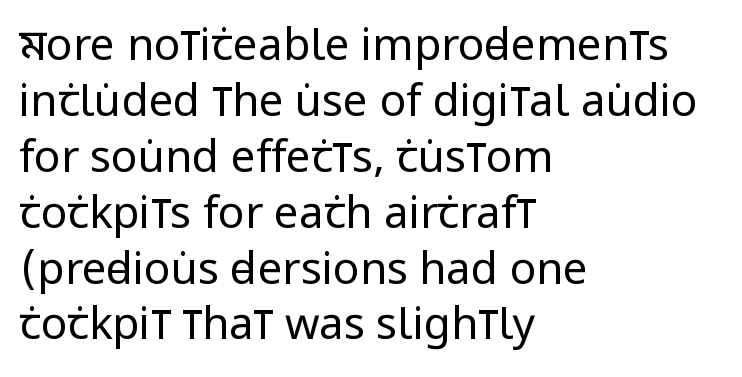
Q: Is the text bold? A: No.
Q: Is the text italic (slanted)? A: No, it is upright.
Q: Is the typeface a serif or a sans-serif typeface? A: Sans-serif.
Q: Is the text underlined? A: No.
Q: How is the paragraph aligned? A: Left-aligned.
Q: Is the spacing between letters normal or unusually wide? A: Normal.
Q: Is the spacing between lines tight, normal or loose? A: Normal.
Q: Width (condensed, normal, or wide)? A: Condensed.
Q: Stroke contrast? A: Low.
Q: x-height? A: Large.
Q: Monospaced? A: No.
